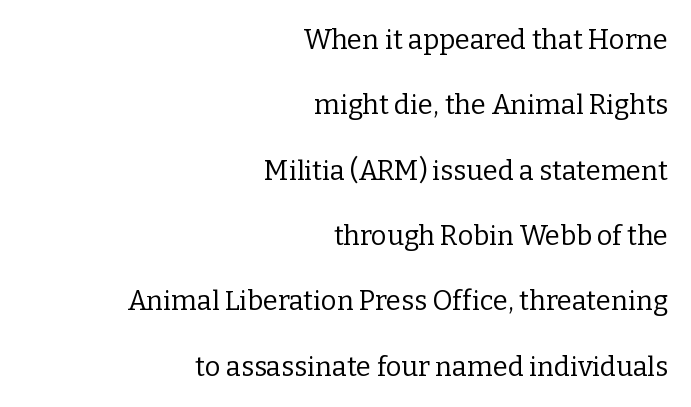
Between one letter and the next there's only the usual sliver of space. The ragged edge is on the left, which tells us the setting is flush right. The weight tops out at a normal text grade. The lettering holds an erect, upright posture throughout. Letters rest on an invisible, unmarked baseline.
